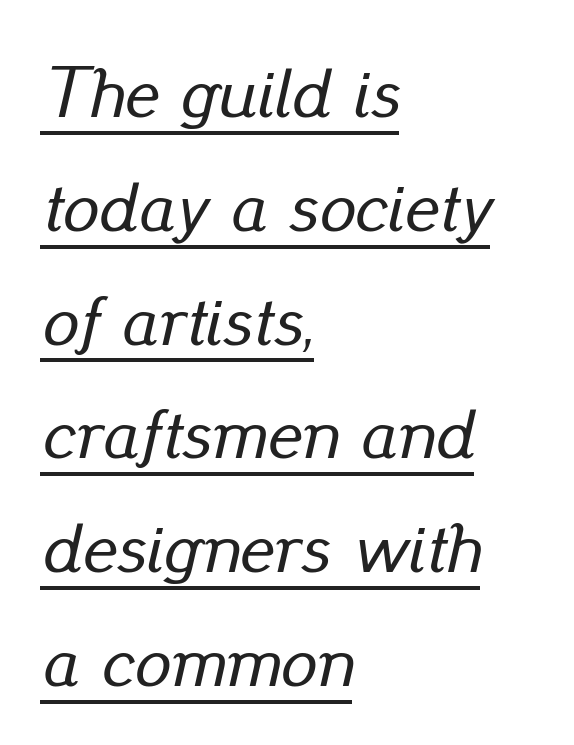
A typesetter would call this proportional, since set widths differ per character. Left-aligned paragraph, ragged on the right. The glyphs look as if they've been sheared to an angle. A typographer would call this underscored text. Students, observe: this is what conventionally led text looks like.
